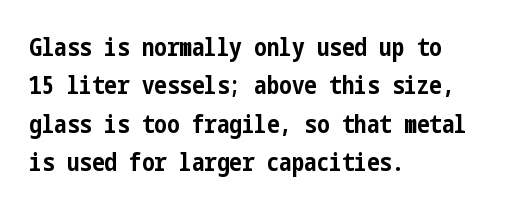
The image shows 25 px bold type, upright; set left-aligned, normal line spacing (1.54x), normal letter spacing, not underlined.
